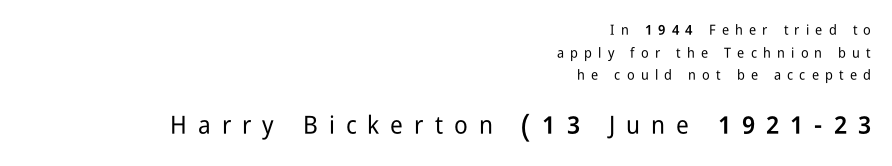
Q: Is the text italic (slanted)? A: No, it is upright.
Q: Is the text underlined? A: No.
Q: How is the paragraph aligned? A: Right-aligned.
Q: Is the spacing between letters normal or unusually wide? A: Unusually wide.
Q: Is the spacing between lines tight, normal or loose? A: Normal.
Q: Which block of text is set in a larger size, the first (top) or the second (bottom)? A: The second (bottom) one.
